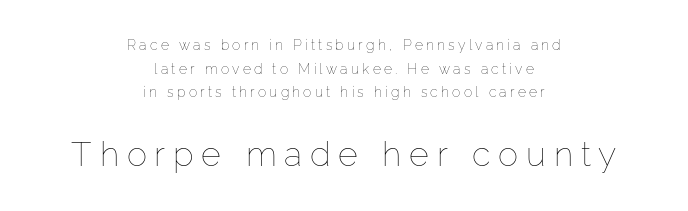
Q: Is the text bold? A: No.
Q: Is the text italic (slanted)? A: No, it is upright.
Q: Is the text underlined? A: No.
Q: How is the paragraph aligned? A: Centered.
Q: Is the spacing between letters normal or unusually wide? A: Unusually wide.
Q: Is the spacing between lines tight, normal or loose? A: Normal.
Q: Which block of text is set in a larger size, the first (top) or the second (bottom)? A: The second (bottom) one.
Q: Width (condensed, normal, or wide)? A: Normal.
Q: Stroke contrast? A: Low.
Q: x-height? A: Medium.
Q: Monospaced? A: No.
